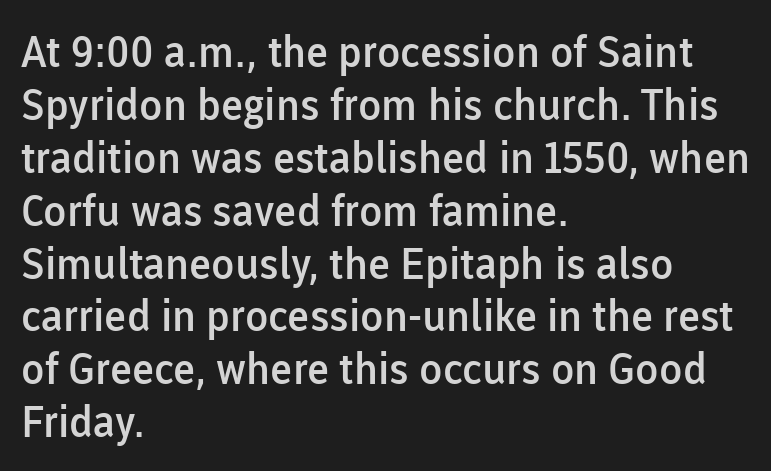
{"serif": "no", "italic": "no", "bold": "semi", "weight": "semibold", "width": "normal", "stroke_contrast": "low", "x_height": "medium", "monospaced": "no", "underline": "no", "align": "left", "line_spacing_ratio": 1.23, "letter_spacing": "normal", "letter_spacing_em": 0.0, "glyph_px": 43}
